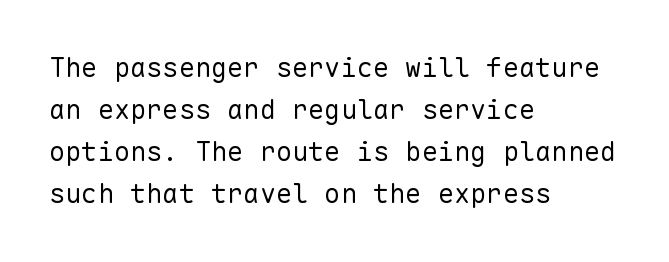
{"italic": "no", "bold": "no", "underline": "no", "align": "left", "line_spacing": "normal", "line_spacing_ratio": 1.56, "letter_spacing": "normal", "letter_spacing_em": 0.0, "glyph_px": 27}
